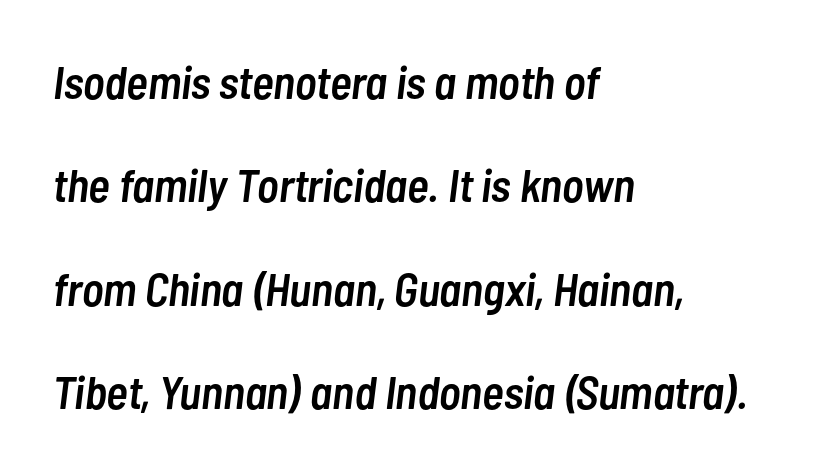
Heft: intermediate — a semibold. The space between consecutive lines is lavish. A classic flush-left, rag-right setting is used for this passage. The rendering keeps characters at their native spacing. The passage shown is typed in a proportional face where columns would drift. Underline: absent.
